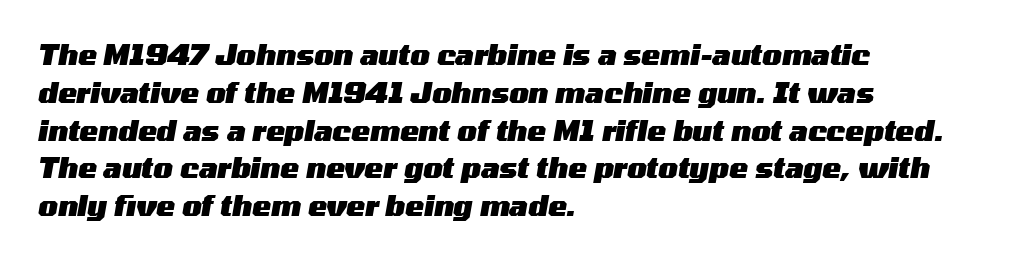
{"italic": "yes", "lean": "right", "slant_degrees": 10, "bold": "yes", "weight": "heavy", "width": "wide", "stroke_contrast": "medium", "x_height": "medium", "monospaced": "no", "underline": "no", "align": "left", "line_spacing": "normal", "line_spacing_ratio": 1.35, "letter_spacing": "normal", "letter_spacing_em": 0.0, "glyph_px": 28}
